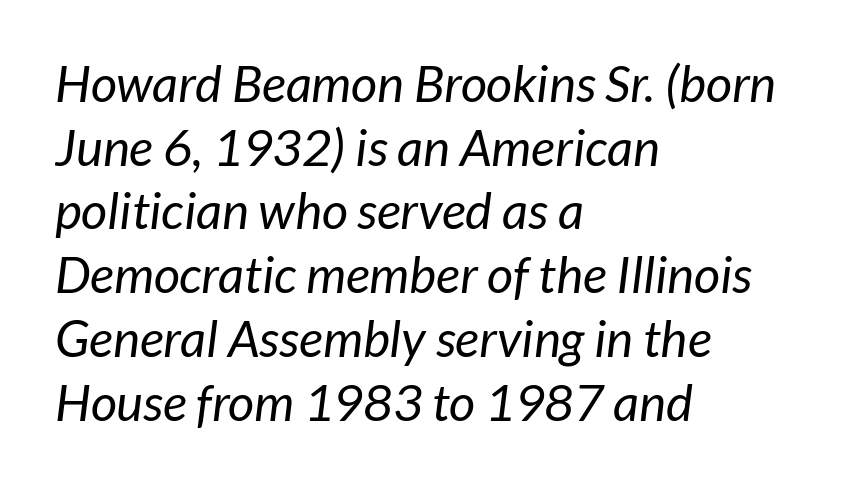
These lines are rendered in a variable-pitch font. Is there much room between lines? A standard amount, neither cramped nor airy. The font is comparable to plain body text, perhaps lighter. Between one letter and the next there's only the usual sliver of space. A typesetter would label this face a sans. Each row of text sits above clean, open space.
